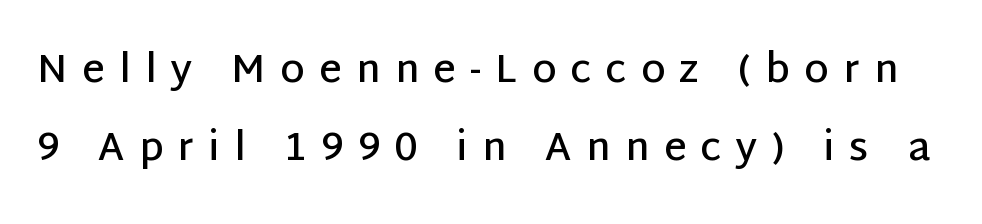
The image shows 39 px semibold sans-serif type, upright; set loose line spacing (1.99x), unusually wide letter spacing (+0.37 em), not underlined; low stroke contrast and a large x-height.
